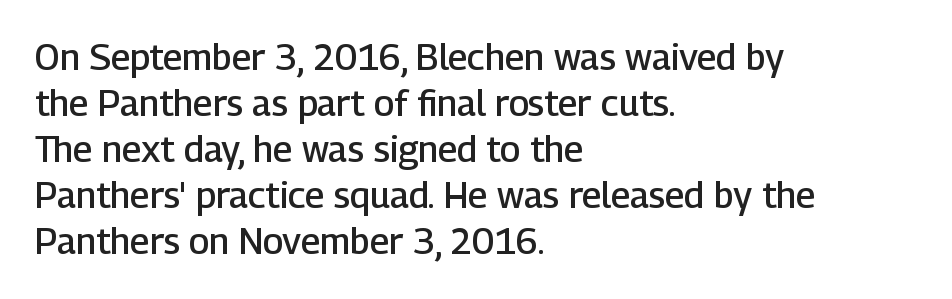
The image shows 36 px semibold sans-serif type, upright; set left-aligned, normal line spacing (1.28x), normal letter spacing, not underlined; low stroke contrast and a medium x-height.
